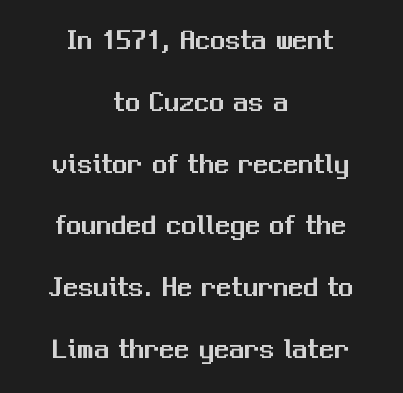
{"serif": "no", "italic": "no", "width": "normal", "stroke_contrast": "medium", "x_height": "medium", "monospaced": "no", "underline": "no", "align": "center", "line_spacing": "loose", "line_spacing_ratio": 2.06, "letter_spacing": "normal", "letter_spacing_em": 0.0, "glyph_px": 30}
